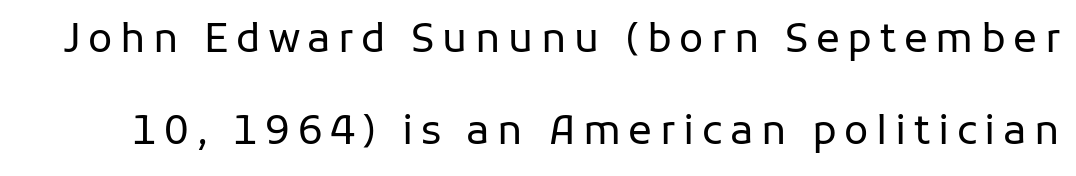
Baseline-to-baseline distance is far greater than the letter height. The typesetting does not lean heavy: it is not bold. Posture: upright roman. Check where the strokes stop: nothing finishes them off — pure sans. The letters advance in unequal steps, a hallmark of proportional type.
